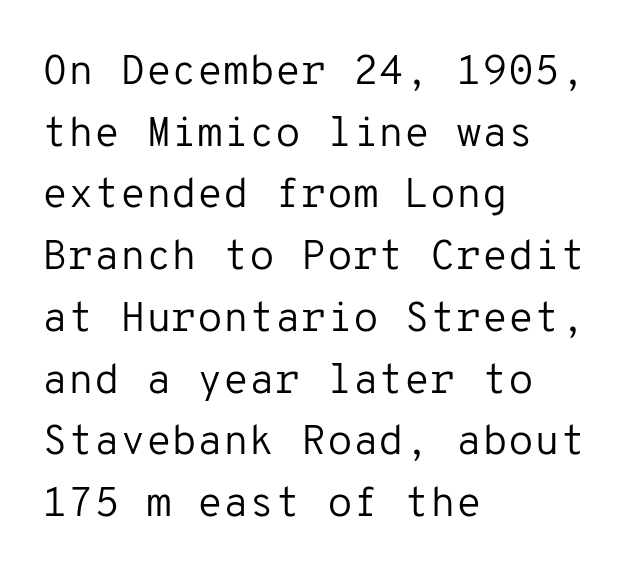
This rendering leaves character spacing at its baseline value. You could count columns in this text — the font is strictly monospaced. Are there feet on the stems? There aren't — it's a sans. The space between consecutive lines is moderate. Line starts are locked; line ends wander.
